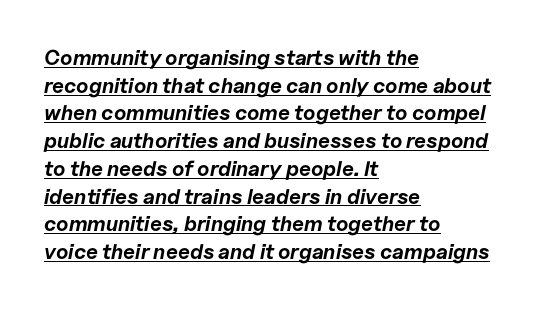
The image shows 21 px bold type, italic (leaning right); set left-aligned, normal line spacing (1.32x), normal letter spacing, underlined.
